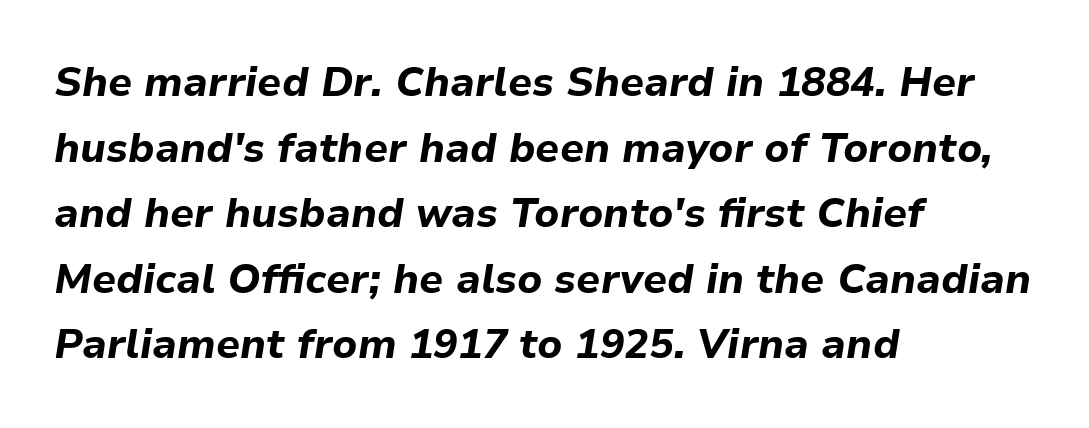
Q: Is the text bold? A: Yes.
Q: Is the text italic (slanted)? A: Yes, it leans right by about 9 degrees.
Q: Is the text underlined? A: No.
Q: How is the paragraph aligned? A: Left-aligned.
Q: Is the spacing between letters normal or unusually wide? A: Normal.
Q: Is the spacing between lines tight, normal or loose? A: Normal.
Q: Width (condensed, normal, or wide)? A: Normal.
Q: Stroke contrast? A: Low.
Q: x-height? A: Medium.
Q: Monospaced? A: No.
